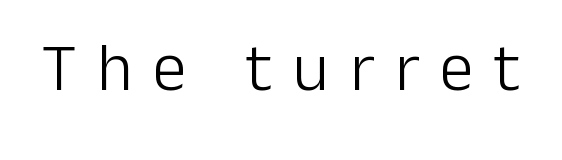
The image shows 68 px light sans-serif type, upright; set unusually wide letter spacing (+0.3 em), not underlined; low stroke contrast and a medium x-height.
